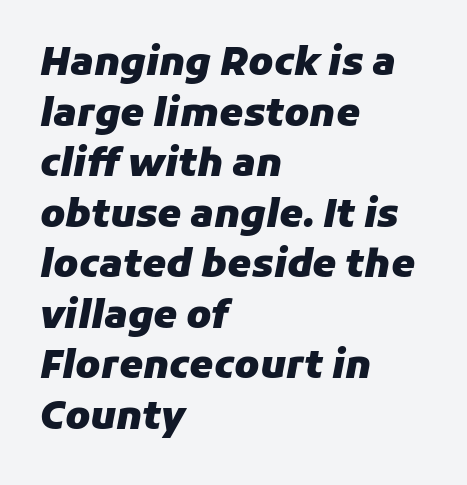
The compositor pushed each line to the left boundary. Evenly set lines give the paragraph a standard silhouette. Thick stems and heavy bowls — unmistakably bold. Nobody drew a line under any word here. You could not count columns in this text — the font is proportionally spaced. The letters sit at their default tracking, neither squeezed nor spread.
